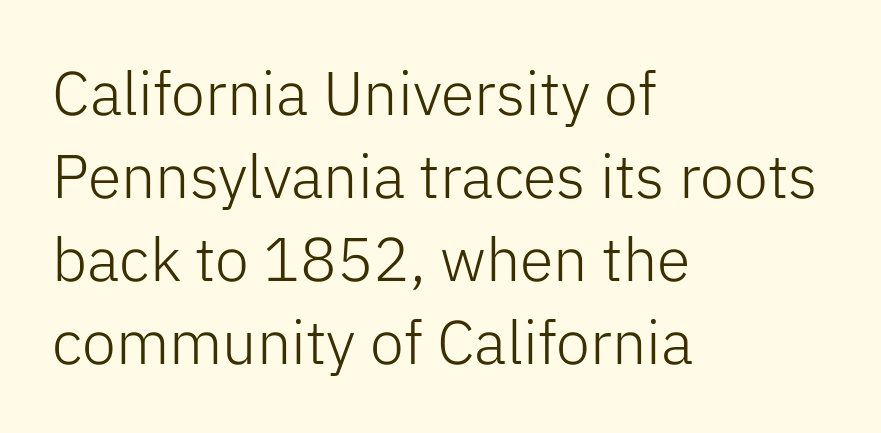
{"serif": "no", "italic": "no", "bold": "no", "weight": "light", "width": "normal", "stroke_contrast": "low", "x_height": "medium", "monospaced": "no", "underline": "no", "align": "left", "line_spacing": "normal", "line_spacing_ratio": 1.36, "letter_spacing": "normal", "letter_spacing_em": 0.0, "glyph_px": 61}
